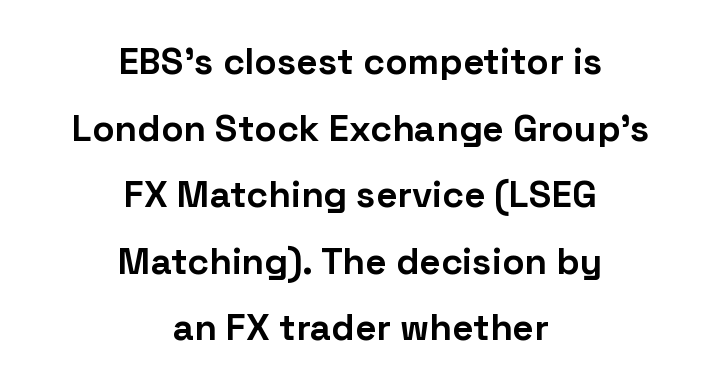
Q: Is the text bold? A: Yes.
Q: Is the text italic (slanted)? A: No, it is upright.
Q: Is the typeface a serif or a sans-serif typeface? A: Sans-serif.
Q: Is the text underlined? A: No.
Q: How is the paragraph aligned? A: Centered.
Q: Is the spacing between letters normal or unusually wide? A: Normal.
Q: Width (condensed, normal, or wide)? A: Normal.
Q: Stroke contrast? A: Low.
Q: x-height? A: Medium.
Q: Monospaced? A: No.
